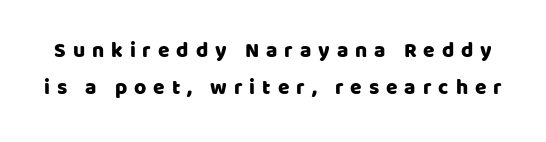
Q: Is the text italic (slanted)? A: No, it is upright.
Q: Is the text underlined? A: No.
Q: Is the spacing between letters normal or unusually wide? A: Unusually wide.
